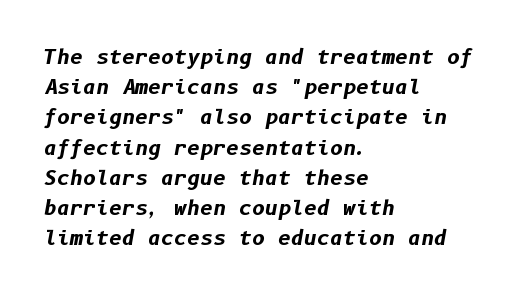
Italic? Definitely — the glyphs are oblique. A classic flush-left, rag-right setting is used for this passage. The horizontal fit of the characters is conventional and even. The words here are not underlined. The passage shown stacks its lines at a standard gap. Plenty of ink on the page — the face is bold.
